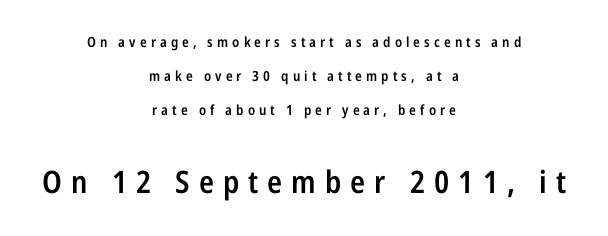
The image shows 31 px semibold, condensed sans-serif type, upright; set centered, loose line spacing (2.44x), unusually wide letter spacing (+0.29 em), not underlined; the second (bottom) block is 2.21x larger; low stroke contrast and a medium x-height.
